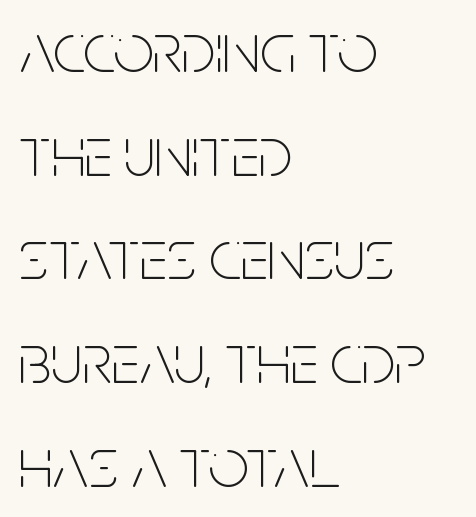
The image shows 71 px thin, condensed sans-serif type, upright; set left-aligned, normal line spacing (1.46x), normal letter spacing, not underlined; low stroke contrast and a large x-height.
